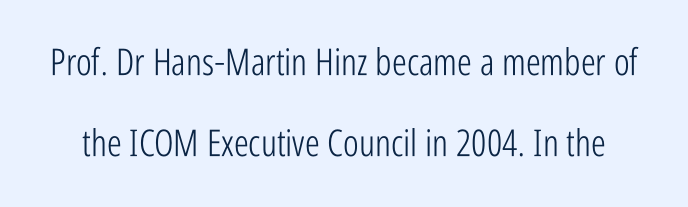
The image shows 37 px light, condensed sans-serif type, upright; set loose line spacing (2.19x), normal letter spacing, not underlined; low stroke contrast and a medium x-height.
